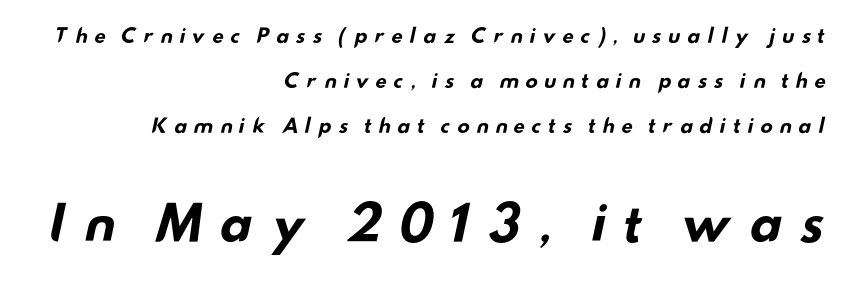
Q: Is the text bold? A: Yes.
Q: Is the typeface a serif or a sans-serif typeface? A: Sans-serif.
Q: Is the text underlined? A: No.
Q: How is the paragraph aligned? A: Right-aligned.
Q: Is the spacing between letters normal or unusually wide? A: Unusually wide.
Q: Is the spacing between lines tight, normal or loose? A: Loose.
Q: Which block of text is set in a larger size, the first (top) or the second (bottom)? A: The second (bottom) one.
Q: Width (condensed, normal, or wide)? A: Wide.
Q: Stroke contrast? A: Low.
Q: x-height? A: Small.
Q: Monospaced? A: No.
